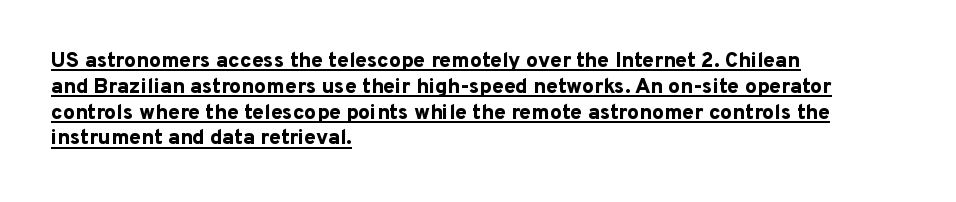
Q: Is the text bold? A: Yes.
Q: Is the text italic (slanted)? A: No, it is upright.
Q: Is the text underlined? A: Yes.
Q: How is the paragraph aligned? A: Left-aligned.
Q: Is the spacing between letters normal or unusually wide? A: Normal.
